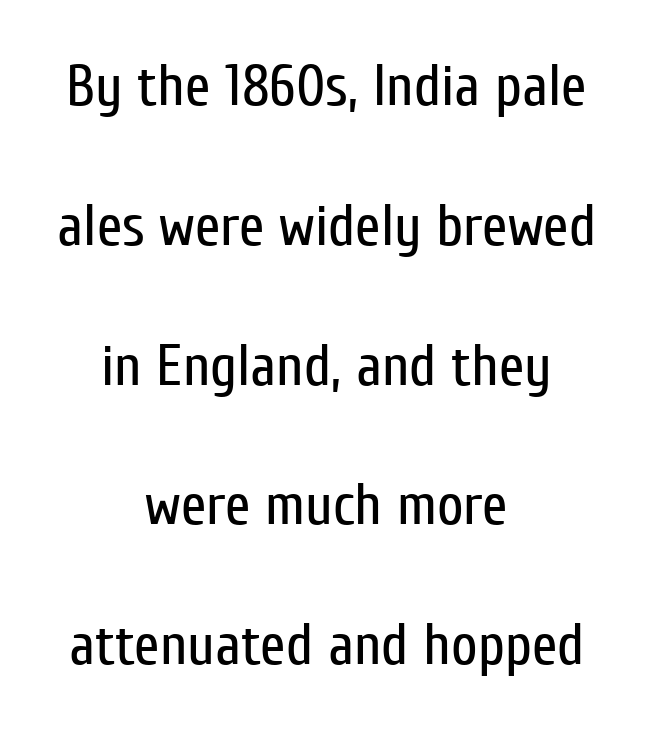
The image shows 58 px regular-weight, condensed sans-serif type, upright; set centered, loose line spacing (2.41x), normal letter spacing, not underlined; low stroke contrast and a medium x-height.
